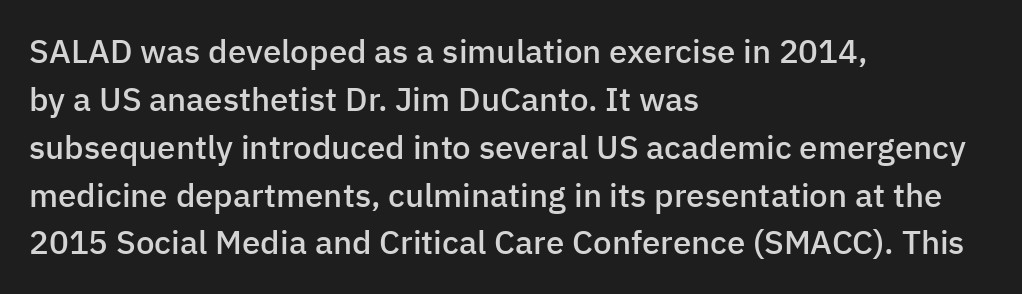
Q: Is the text bold? A: Semi-bold.
Q: Is the text italic (slanted)? A: No, it is upright.
Q: Is the typeface a serif or a sans-serif typeface? A: Sans-serif.
Q: Is the text underlined? A: No.
Q: How is the paragraph aligned? A: Left-aligned.
Q: Is the spacing between letters normal or unusually wide? A: Normal.
Q: Is the spacing between lines tight, normal or loose? A: Normal.
Q: Width (condensed, normal, or wide)? A: Normal.
Q: Stroke contrast? A: Low.
Q: x-height? A: Medium.
Q: Monospaced? A: No.
